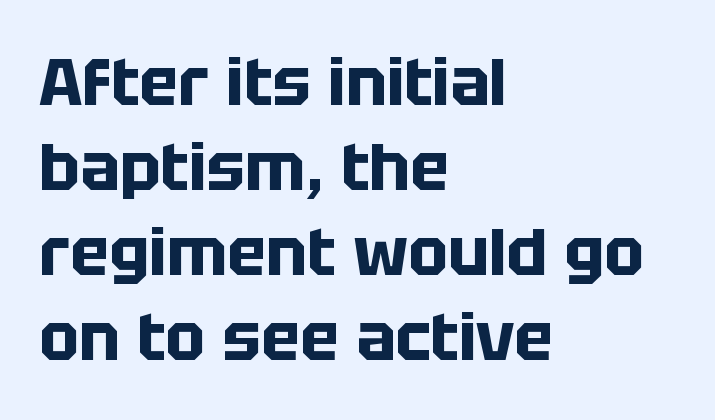
How are the letters spaced? Ordinarily, with no added tracking. Here the designer chose a conventional face with non-uniform glyph widths. The glyphs are unaccompanied by any horizontal stroke below them. Posture: vertical. Normally led — the rows are evenly, conventionally spaced. Is this a sans? Yes — the strokes have no serifs.
